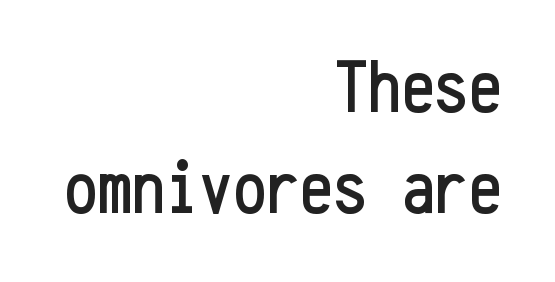
{"serif": "no", "italic": "no", "width": "condensed", "stroke_contrast": "low", "x_height": "medium", "monospaced": "yes", "underline": "no", "align": "right", "line_spacing": "normal", "line_spacing_ratio": 1.35, "letter_spacing": "normal", "letter_spacing_em": 0.0, "glyph_px": 75}
